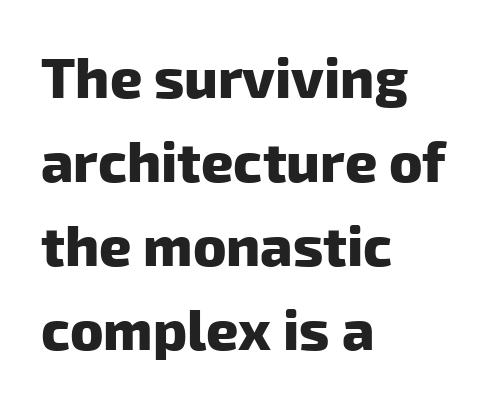
Where is the straight margin? On the left. The rows are spaced the way most documents space them. Is the letter spacing exaggerated? No — it looks like the ordinary default. A full-strength bold gives these letters their thick strokes. The rendering uses natural spacing where letterforms have individual widths.
